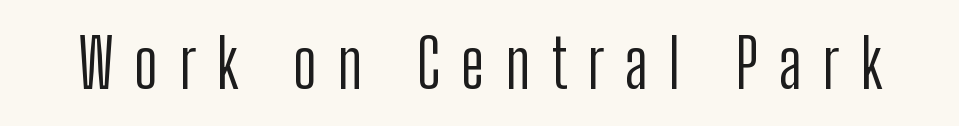
The image shows 68 px light, condensed sans-serif type, upright; set unusually wide letter spacing (+0.3 em), not underlined; low stroke contrast and a medium x-height.
